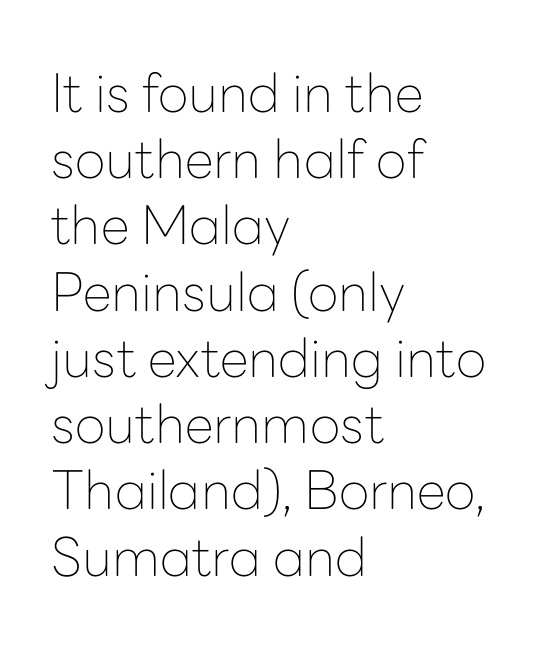
{"serif": "no", "italic": "no", "bold": "no", "weight": "thin", "width": "normal", "stroke_contrast": "low", "x_height": "medium", "monospaced": "no", "underline": "no", "align": "left", "line_spacing": "normal", "line_spacing_ratio": 1.25, "letter_spacing": "normal", "letter_spacing_em": 0.0, "glyph_px": 53}
